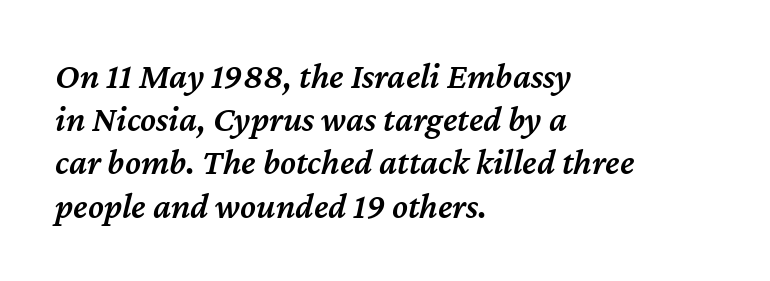
The image shows 36 px semibold type, italic (leaning right); set left-aligned, line spacing 1.2x, normal letter spacing, not underlined; medium stroke contrast and a medium x-height.
